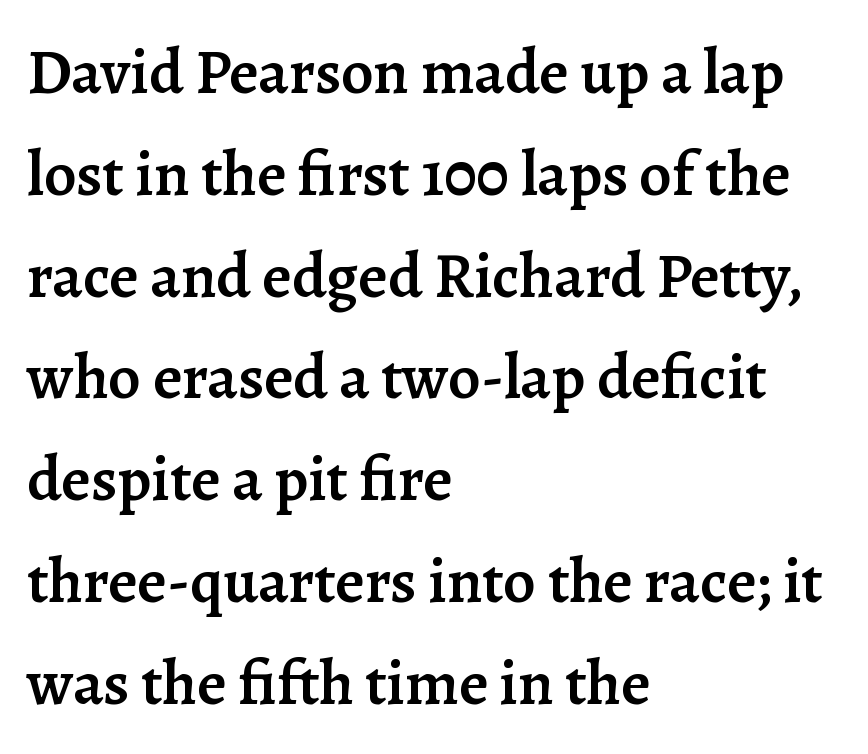
{"serif": "yes", "italic": "no", "bold": "semi", "weight": "semibold", "width": "normal", "stroke_contrast": "low", "x_height": "medium", "monospaced": "no", "underline": "no", "align": "left", "line_spacing": "normal", "line_spacing_ratio": 1.59, "letter_spacing": "normal", "letter_spacing_em": 0.0, "glyph_px": 64}
